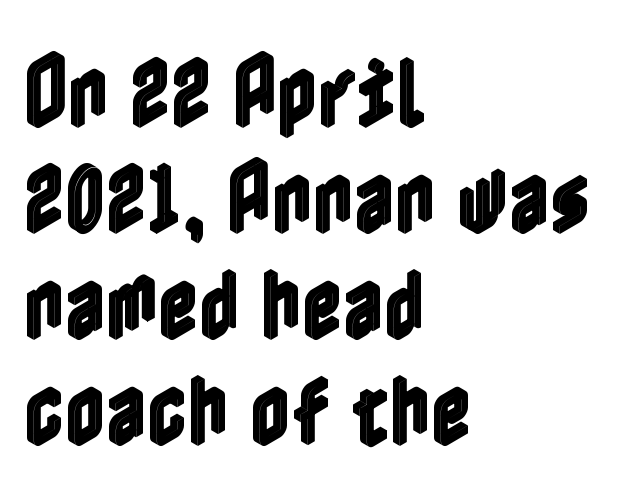
{"italic": "no", "width": "condensed", "x_height": "medium", "underline": "no", "align": "left", "line_spacing": "normal", "line_spacing_ratio": 1.34, "letter_spacing": "normal", "letter_spacing_em": 0.0, "glyph_px": 79}
